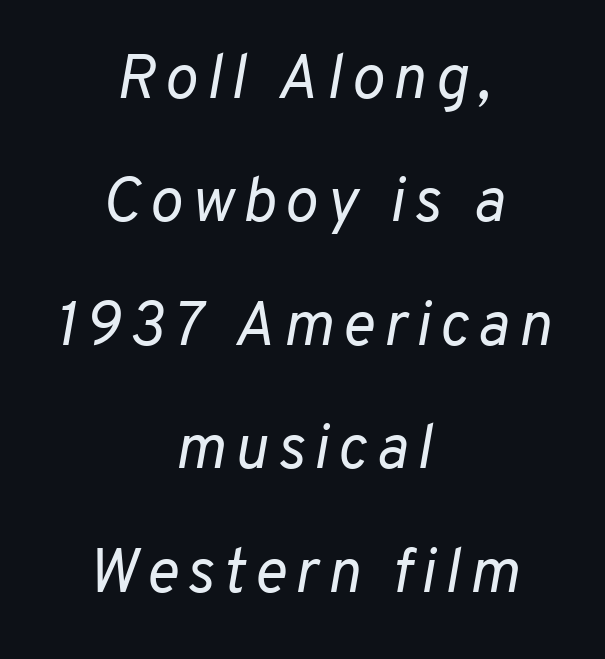
A great deal of white space separates one row of letters from the next. Italic: yes, the glyphs are oblique. The rag falls on both sides of this text block equally. Each letter keeps its own natural width here, so spacing adapts to shape. Stems here are at most as thick as an everyday book face.
